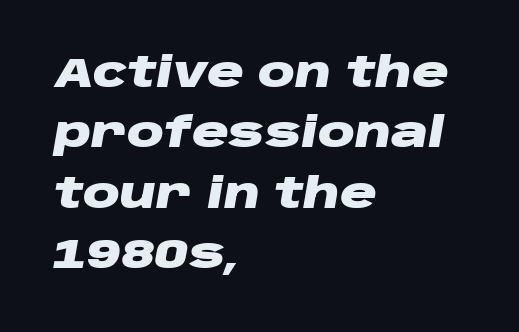
The rag falls on the right side of this text block. The rendering applies a slant to the glyphs. Each word holds together tightly as a unit, with standard inter-letter gaps. The typesetting leans heavy: a genuine bold. Descenders are the only things crossing below the line. Quick note: interline space is typical.
